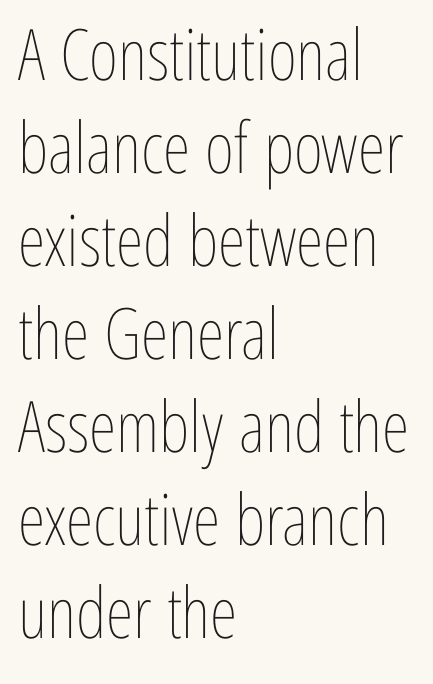
{"italic": "no", "bold": "no", "weight": "thin", "width": "condensed", "stroke_contrast": "low", "x_height": "medium", "monospaced": "no", "underline": "no", "align": "left", "line_spacing": "normal", "line_spacing_ratio": 1.31, "letter_spacing": "normal", "letter_spacing_em": 0.0, "glyph_px": 71}
